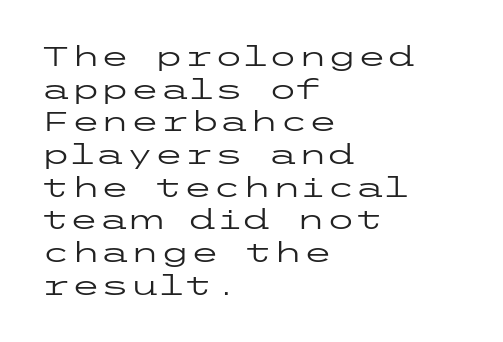
What stands out about the letter spacing? Nothing — it is the standard amount. This is not heavy type; no bold has been used. Just letters on the line, the space beneath them empty. Notice how the stems are strictly vertical — no italics here. This rendering uses left alignment, leaving the right contour irregular.
